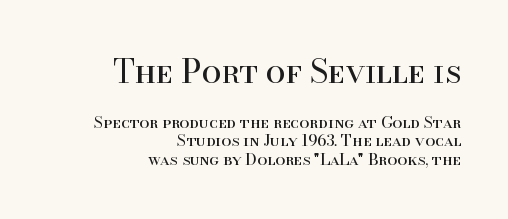
The rendering anchors every line to the right-hand side. Letters rest on an invisible, unmarked baseline. Is this a fixed-width face? No — the glyphs have proportional, varying widths. No extra tracking has been applied to these lines. The weight would be labelled regular, book, light, or lighter still.
